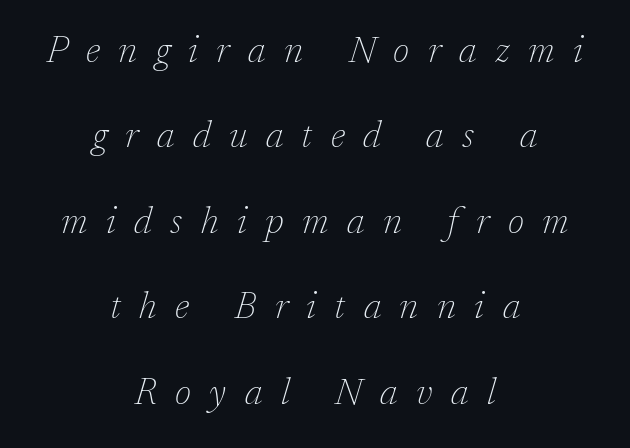
Do the characters align in a grid? No, the font is proportional. Words appear elongated and porous because spacing is wide. This is oblique type, the kind used for emphasis or titles. Nobody drew a line under any word here. Short and long lines alike share a common midpoint.
